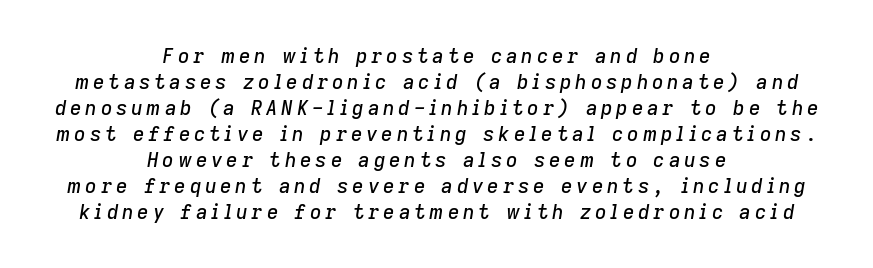
The specimen reads as italic at a glance. Descender tails drop into unmarked territory. The leading is moderate, giving the passage an even texture. The setting favours the middle, as headings and verse often do.
